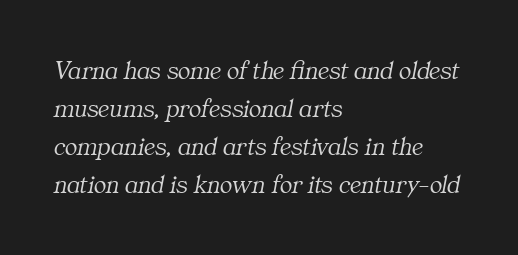
Q: Is the text bold? A: No.
Q: Is the text italic (slanted)? A: Yes, it leans right by about 11 degrees.
Q: Is the text underlined? A: No.
Q: How is the paragraph aligned? A: Left-aligned.
Q: Is the spacing between letters normal or unusually wide? A: Normal.
Q: Is the spacing between lines tight, normal or loose? A: Normal.
